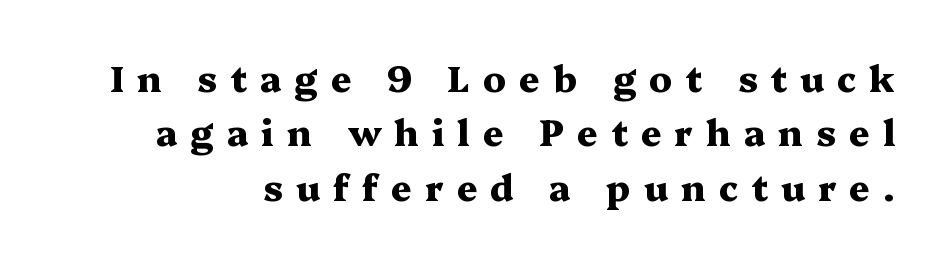
{"serif": "yes", "italic": "no", "bold": "yes", "weight": "heavy", "width": "wide", "stroke_contrast": "medium", "x_height": "medium", "monospaced": "no", "underline": "no", "line_spacing": "normal", "line_spacing_ratio": 1.51, "letter_spacing": "wide", "letter_spacing_em": 0.36, "glyph_px": 36}
